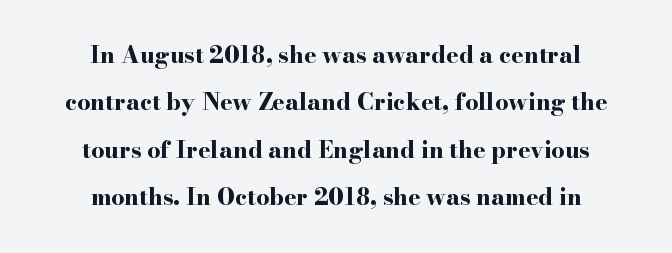
{"italic": "no", "bold": "yes", "underline": "no", "align": "center", "line_spacing": "loose", "line_spacing_ratio": 2.06, "letter_spacing": "normal", "letter_spacing_em": 0.0, "glyph_px": 23}
